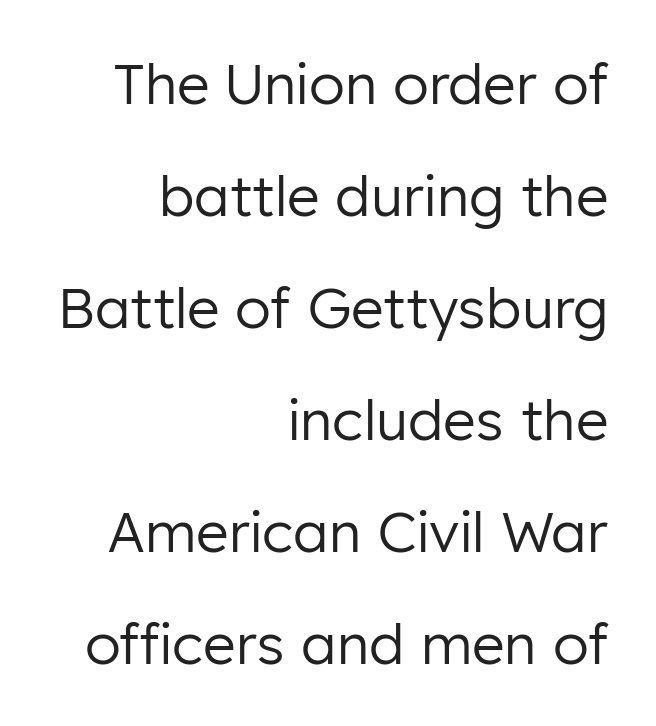
The image shows 56 px regular-weight sans-serif type, upright; set right-aligned, loose line spacing (2.0x), normal letter spacing, not underlined; low stroke contrast and a medium x-height.
